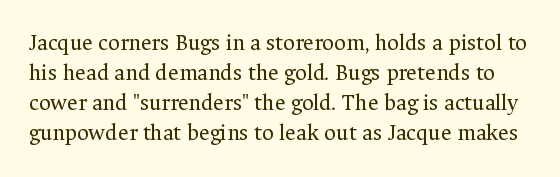
{"italic": "no", "bold": "no", "underline": "no", "line_spacing": "normal", "line_spacing_ratio": 1.31, "letter_spacing": "normal", "letter_spacing_em": 0.0, "glyph_px": 23}
